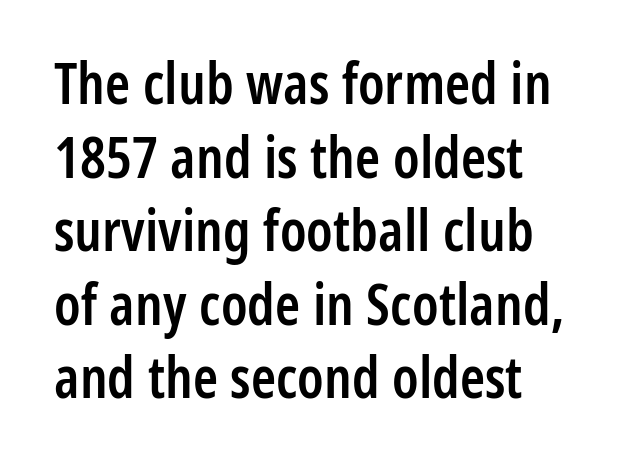
The image shows 57 px semibold, condensed sans-serif type, upright; set left-aligned, normal line spacing (1.29x), normal letter spacing, not underlined; low stroke contrast and a medium x-height.
